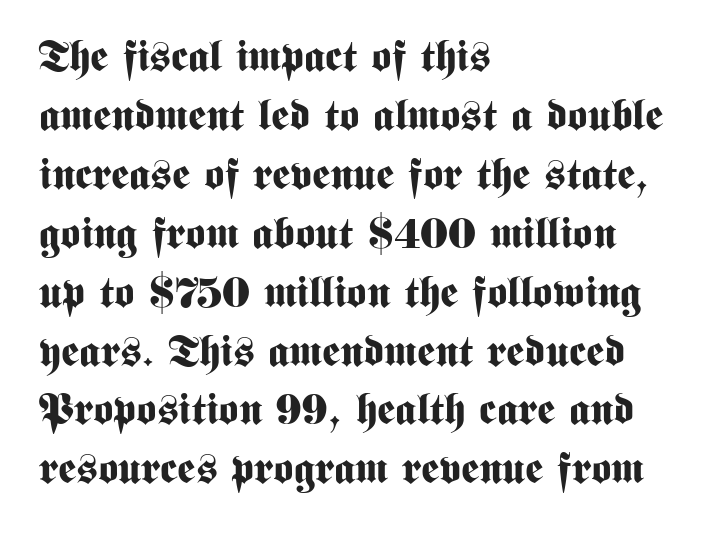
The image shows 43 px bold, condensed sans-serif type, upright; set left-aligned, normal line spacing (1.37x), normal letter spacing, not underlined; medium stroke contrast and a medium x-height.
